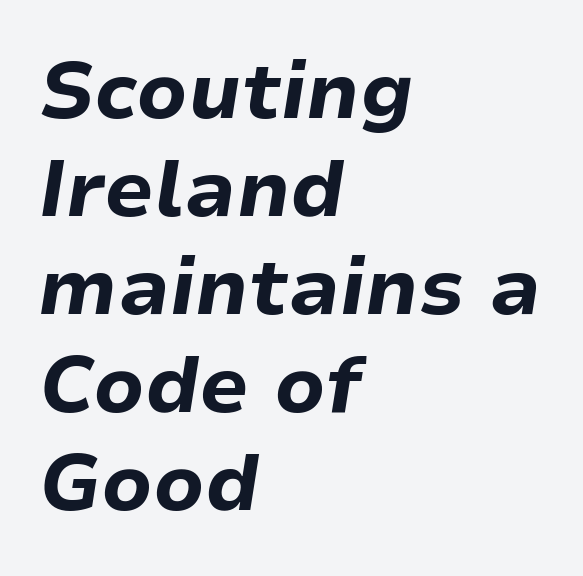
The image shows 79 px bold type, italic (leaning right); set left-aligned, line spacing 1.24x, normal letter spacing, not underlined; low stroke contrast and a medium x-height.
